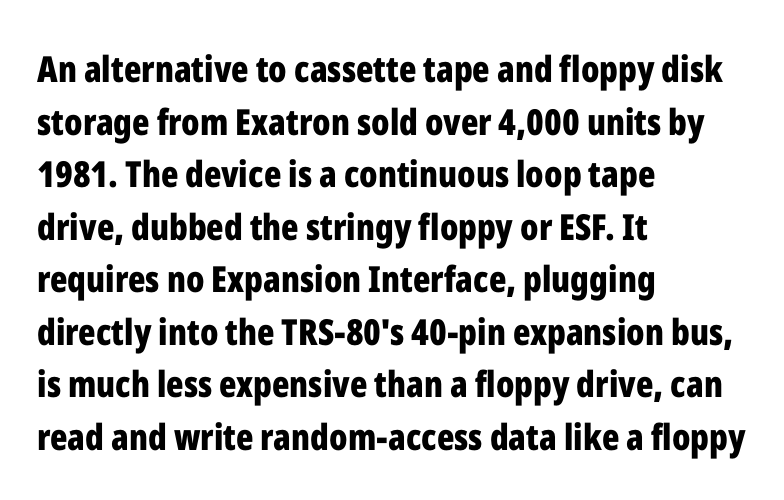
{"serif": "no", "italic": "no", "bold": "yes", "weight": "bold", "width": "condensed", "stroke_contrast": "low", "x_height": "medium", "monospaced": "no", "underline": "no", "align": "left", "line_spacing": "normal", "line_spacing_ratio": 1.46, "letter_spacing": "normal", "letter_spacing_em": 0.0, "glyph_px": 36}
